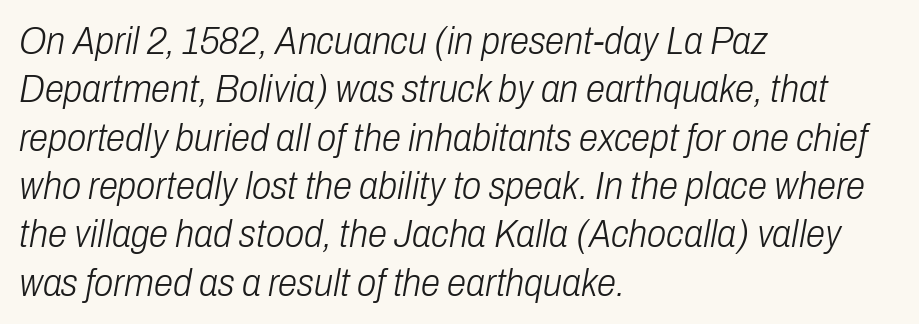
{"italic": "yes", "lean": "right", "slant_degrees": 10, "bold": "no", "weight": "light", "width": "condensed", "stroke_contrast": "low", "x_height": "medium", "monospaced": "no", "underline": "no", "align": "left", "line_spacing_ratio": 1.24, "letter_spacing": "normal", "letter_spacing_em": 0.0, "glyph_px": 39}
